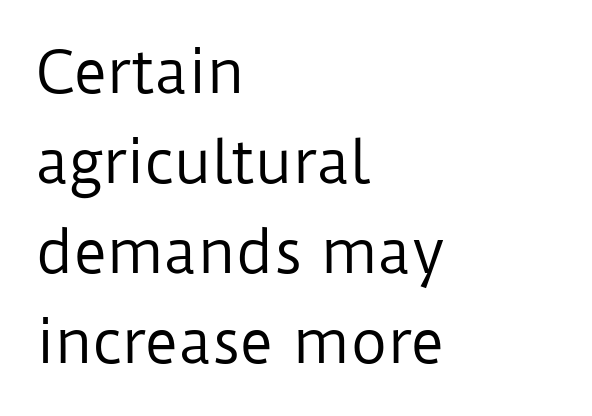
Q: Is the text bold? A: No.
Q: Is the text italic (slanted)? A: No, it is upright.
Q: Is the typeface a serif or a sans-serif typeface? A: Sans-serif.
Q: Is the text underlined? A: No.
Q: How is the paragraph aligned? A: Left-aligned.
Q: Is the spacing between letters normal or unusually wide? A: Normal.
Q: Is the spacing between lines tight, normal or loose? A: Normal.
Q: Width (condensed, normal, or wide)? A: Normal.
Q: Stroke contrast? A: Low.
Q: x-height? A: Medium.
Q: Monospaced? A: No.
